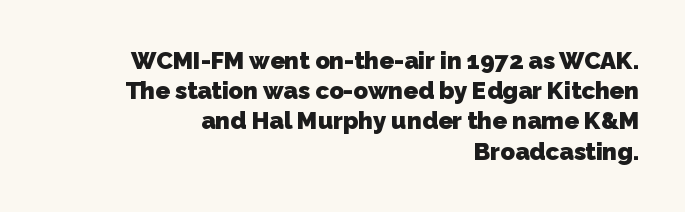
The space beneath each line is pristine and unruled. What weight is shown? A full bold with thick strokes. Alignment: flush right. Words appear dense and cohesive because spacing is normal.
